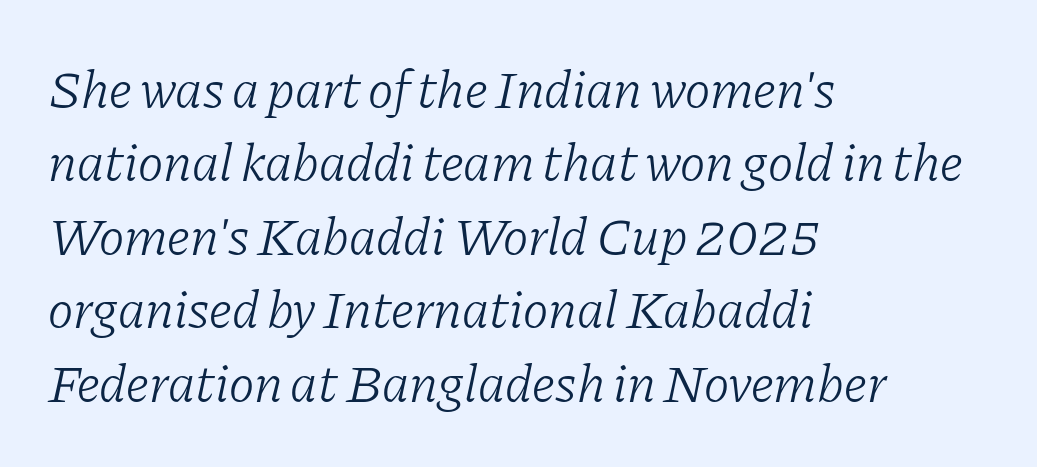
The image shows 54 px light serif type, italic (leaning right); set left-aligned, normal line spacing (1.36x), normal letter spacing, not underlined; low stroke contrast and a medium x-height.
